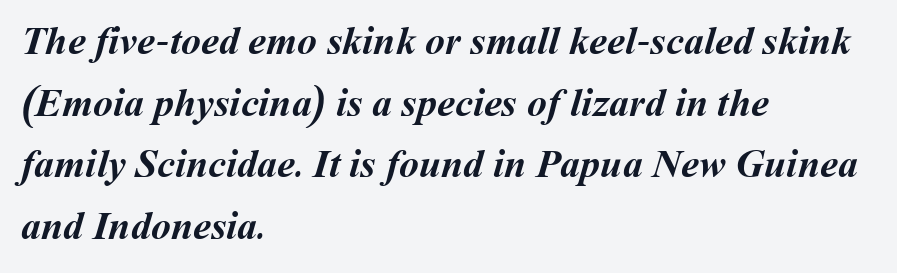
The image shows 40 px semibold type; set left-aligned, normal line spacing (1.54x), normal letter spacing, not underlined; medium stroke contrast and a medium x-height.
